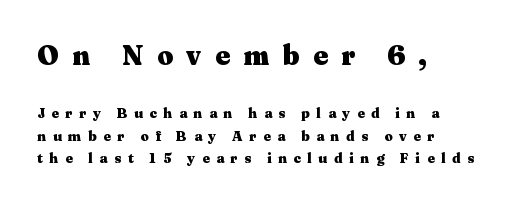
{"serif": "yes", "italic": "no", "bold": "yes", "weight": "heavy", "width": "wide", "stroke_contrast": "medium", "x_height": "medium", "monospaced": "no", "underline": "no", "align": "left", "line_spacing": "normal", "line_spacing_ratio": 1.6, "letter_spacing": "wide", "letter_spacing_em": 0.48, "larger_block": "first", "size_ratio": 2.0, "glyph_px": 28}
